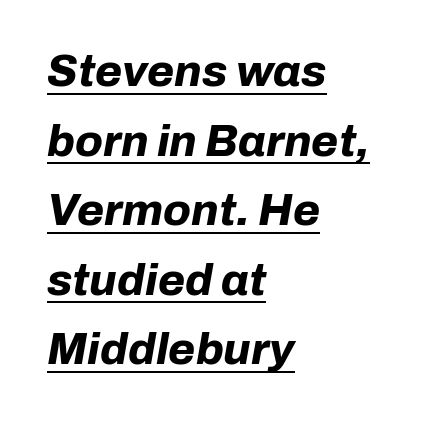
{"italic": "yes", "lean": "right", "slant_degrees": 10, "bold": "yes", "weight": "bold", "width": "normal", "stroke_contrast": "low", "x_height": "medium", "monospaced": "no", "underline": "yes", "align": "left", "line_spacing": "normal", "line_spacing_ratio": 1.58, "letter_spacing": "normal", "letter_spacing_em": 0.0, "glyph_px": 44}
